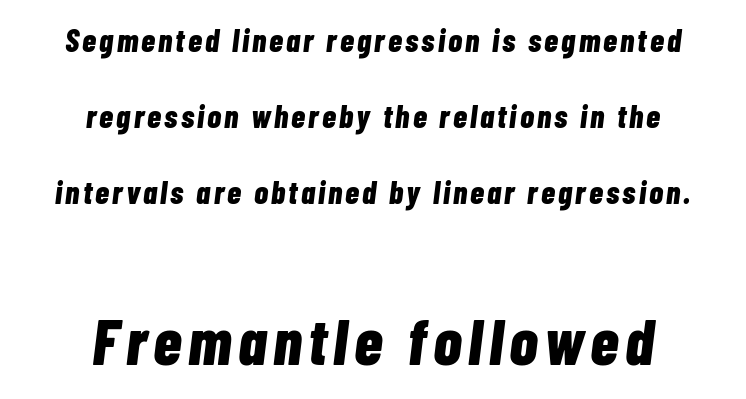
The image shows 65 px bold, condensed type, italic (leaning right); set centered, loose line spacing (2.38x), not underlined; the second (bottom) block is 2.03x larger; low stroke contrast and a medium x-height.
